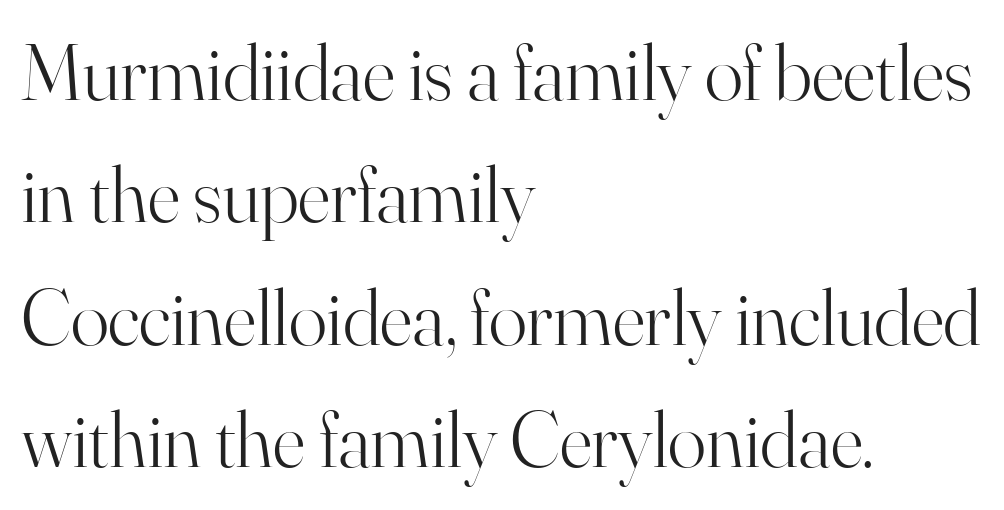
The image shows 80 px light serif type, upright; set left-aligned, normal line spacing (1.53x), normal letter spacing, not underlined; high stroke contrast and a small x-height.
